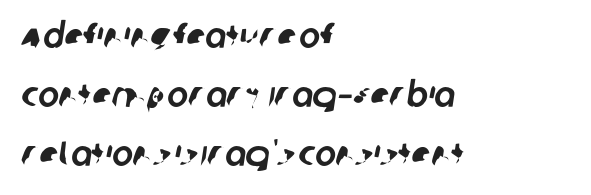
Q: Is the typeface a serif or a sans-serif typeface? A: Sans-serif.
Q: Is the text underlined? A: No.
Q: How is the paragraph aligned? A: Left-aligned.
Q: Is the spacing between letters normal or unusually wide? A: Normal.
Q: Is the spacing between lines tight, normal or loose? A: Normal.
Q: Width (condensed, normal, or wide)? A: Normal.
Q: Stroke contrast? A: Low.
Q: x-height? A: Large.
Q: Monospaced? A: No.
